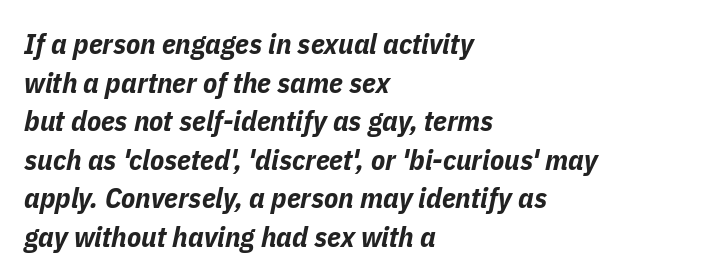
{"italic": "yes", "lean": "right", "slant_degrees": 11, "bold": "yes", "weight": "bold", "width": "condensed", "stroke_contrast": "low", "x_height": "medium", "monospaced": "no", "underline": "no", "align": "left", "line_spacing": "normal", "line_spacing_ratio": 1.33, "letter_spacing": "normal", "letter_spacing_em": 0.0, "glyph_px": 29}
